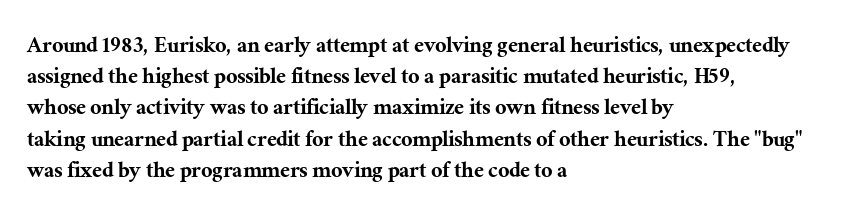
{"italic": "no", "underline": "no", "align": "left", "line_spacing": "normal", "line_spacing_ratio": 1.25, "letter_spacing": "normal", "letter_spacing_em": 0.0, "glyph_px": 25}
